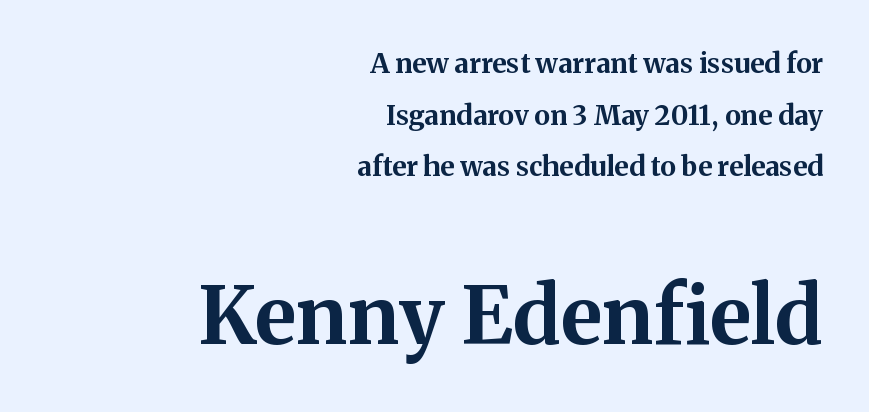
The image shows 80 px bold serif type, upright; set right-aligned, loose line spacing (1.91x), normal letter spacing, not underlined; the second (bottom) block is 2.96x larger; medium stroke contrast and a medium x-height.
